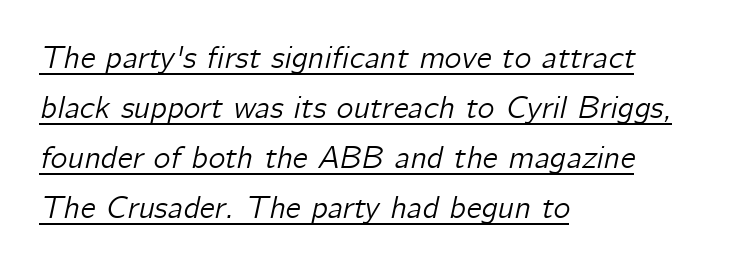
Q: Is the text italic (slanted)? A: Yes, it leans right by about 12 degrees.
Q: Is the text underlined? A: Yes.
Q: How is the paragraph aligned? A: Left-aligned.
Q: Is the spacing between letters normal or unusually wide? A: Normal.
Q: Is the spacing between lines tight, normal or loose? A: Normal.
Q: Width (condensed, normal, or wide)? A: Normal.
Q: Stroke contrast? A: Low.
Q: x-height? A: Medium.
Q: Monospaced? A: No.
